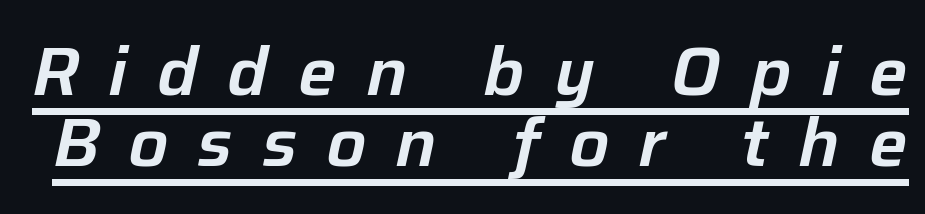
Q: Is the text italic (slanted)? A: Yes, it leans right by about 12 degrees.
Q: Is the text underlined? A: Yes.
Q: Is the spacing between letters normal or unusually wide? A: Unusually wide.
Q: Is the spacing between lines tight, normal or loose? A: Tight.
Q: Width (condensed, normal, or wide)? A: Normal.
Q: Stroke contrast? A: Low.
Q: x-height? A: Medium.
Q: Monospaced? A: No.
